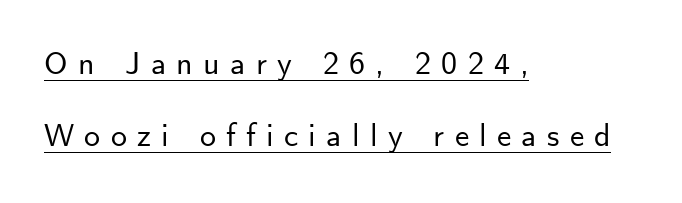
{"serif": "no", "italic": "no", "width": "normal", "stroke_contrast": "low", "x_height": "small", "monospaced": "no", "underline": "yes", "align": "left", "line_spacing": "loose", "line_spacing_ratio": 2.26, "letter_spacing": "wide", "letter_spacing_em": 0.32, "glyph_px": 32}
